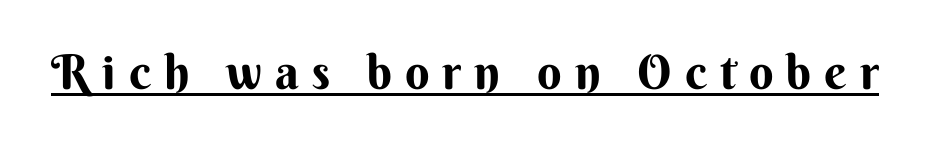
{"serif": "no", "italic": "no", "width": "normal", "stroke_contrast": "medium", "x_height": "small", "monospaced": "no", "underline": "yes", "letter_spacing": "wide", "letter_spacing_em": 0.27, "glyph_px": 48}
